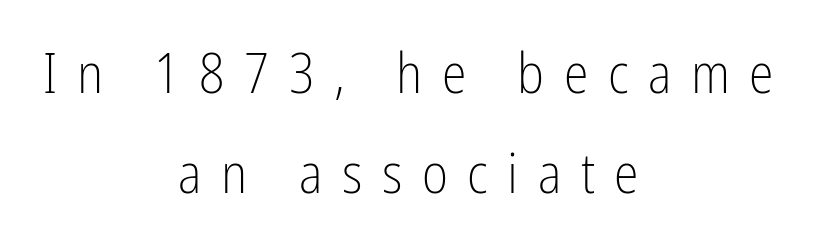
The image shows 56 px light, condensed sans-serif type, upright; set centered, line spacing 1.78x, unusually wide letter spacing (+0.35 em), not underlined; low stroke contrast and a medium x-height.
